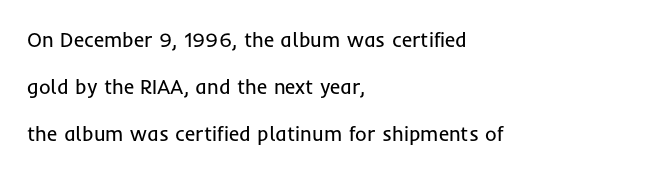
{"italic": "no", "bold": "no", "underline": "no", "align": "left", "line_spacing": "loose", "line_spacing_ratio": 2.36, "letter_spacing": "normal", "letter_spacing_em": 0.0, "glyph_px": 20}
